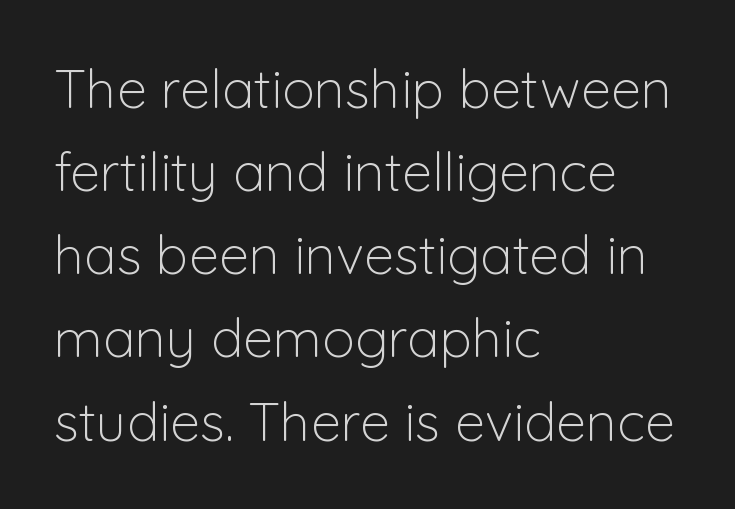
{"serif": "no", "italic": "no", "bold": "no", "weight": "light", "width": "normal", "stroke_contrast": "low", "x_height": "medium", "monospaced": "no", "underline": "no", "align": "left", "line_spacing": "normal", "line_spacing_ratio": 1.54, "letter_spacing": "normal", "letter_spacing_em": 0.0, "glyph_px": 54}
